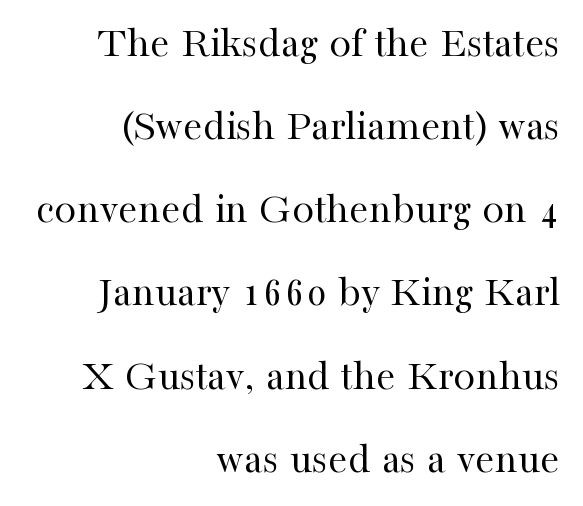
Q: Is the text bold? A: No.
Q: Is the text italic (slanted)? A: No, it is upright.
Q: Is the typeface a serif or a sans-serif typeface? A: Serif.
Q: Is the text underlined? A: No.
Q: How is the paragraph aligned? A: Right-aligned.
Q: Is the spacing between letters normal or unusually wide? A: Normal.
Q: Width (condensed, normal, or wide)? A: Normal.
Q: Stroke contrast? A: High.
Q: x-height? A: Medium.
Q: Monospaced? A: No.
